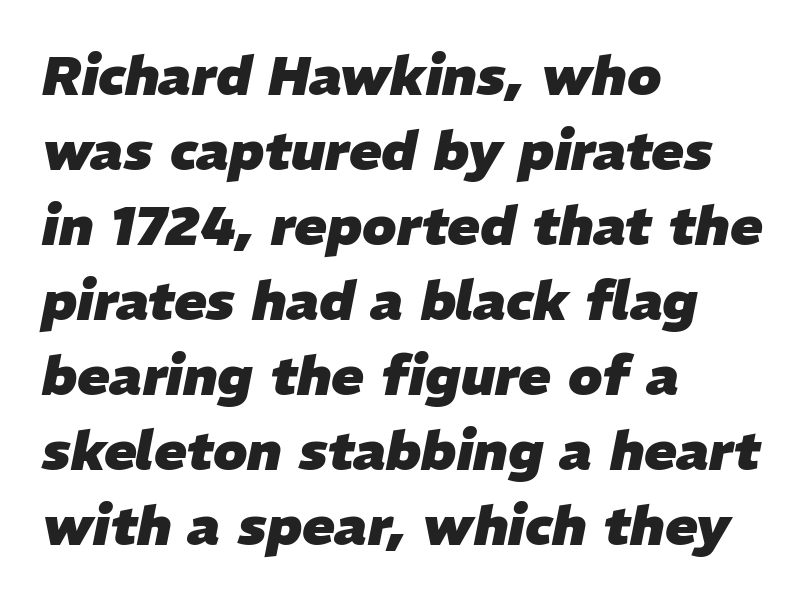
The zone under the glyphs is completely vacant. Interline gaps are of average width in this sample. Each line starts at the same left margin while the right side varies. Think of a printed novel: that variable character pitch is what you see here. Every character sits at an angle, as italics do.
